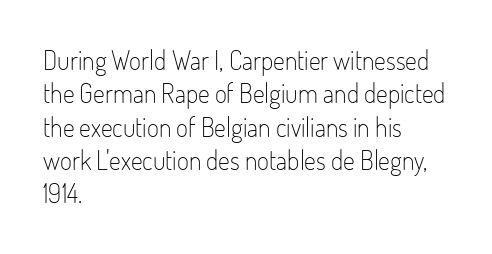
The image shows 26 px text type, upright; set left-aligned, normal line spacing (1.28x), normal letter spacing, not underlined.
